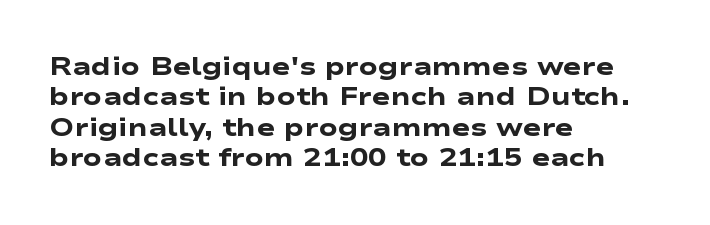
Summary of weight: heavy, a full bold. Lines of text with bare space underneath. Notice how the passage keeps a crisp vertical edge on the left only. The passage shown has conventional tracking throughout.
